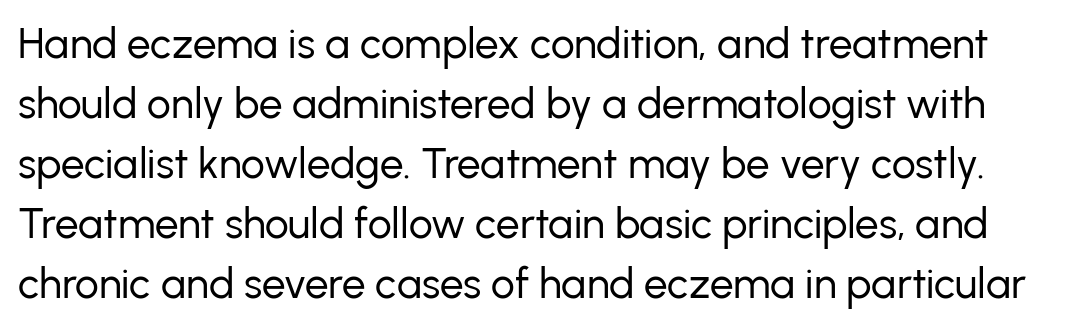
{"serif": "no", "italic": "no", "bold": "no", "weight": "regular", "width": "normal", "stroke_contrast": "low", "x_height": "medium", "monospaced": "no", "underline": "no", "line_spacing": "normal", "line_spacing_ratio": 1.43, "letter_spacing": "normal", "letter_spacing_em": 0.0, "glyph_px": 42}
